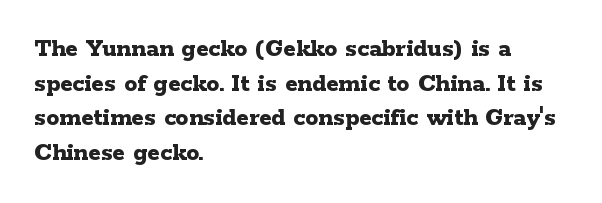
The image shows 26 px bold type, upright; set left-aligned, normal line spacing (1.33x), normal letter spacing, not underlined.
